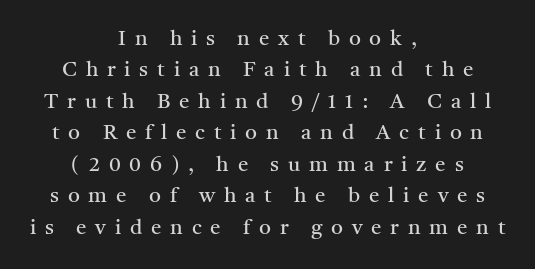
The weight tops out at a normal text grade. Short note: letters widely spaced. The rows are spaced the way most documents space them. A bare baseline throughout the passage.
